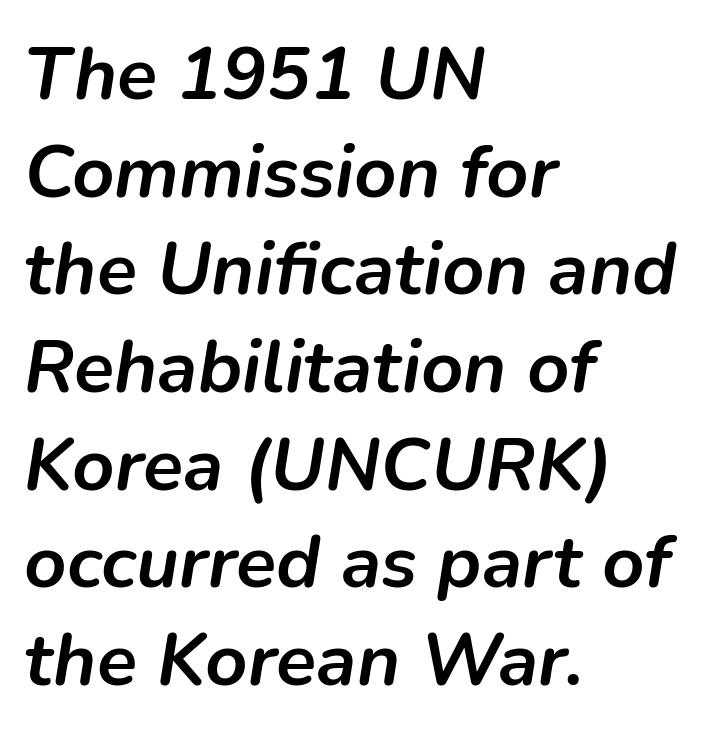
{"italic": "yes", "lean": "right", "slant_degrees": 9, "bold": "yes", "weight": "semibold", "width": "normal", "stroke_contrast": "low", "x_height": "medium", "monospaced": "no", "underline": "no", "align": "left", "line_spacing": "normal", "line_spacing_ratio": 1.32, "letter_spacing": "normal", "letter_spacing_em": 0.0, "glyph_px": 74}
